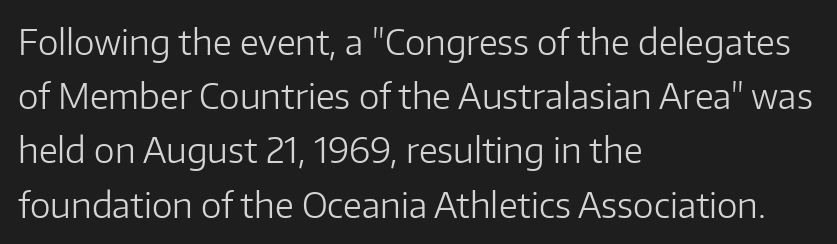
Q: Is the text bold? A: No.
Q: Is the text italic (slanted)? A: No, it is upright.
Q: Is the typeface a serif or a sans-serif typeface? A: Sans-serif.
Q: Is the text underlined? A: No.
Q: How is the paragraph aligned? A: Left-aligned.
Q: Is the spacing between letters normal or unusually wide? A: Normal.
Q: Is the spacing between lines tight, normal or loose? A: Normal.
Q: Width (condensed, normal, or wide)? A: Normal.
Q: Stroke contrast? A: Low.
Q: x-height? A: Medium.
Q: Monospaced? A: No.
